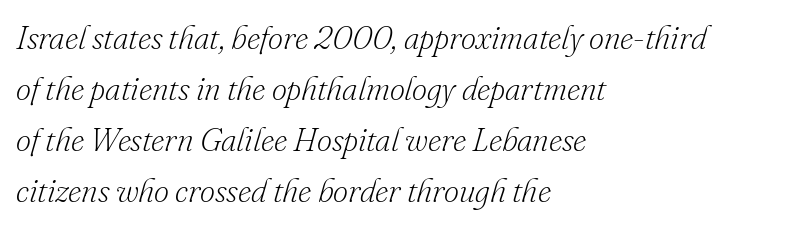
The lines sit at an ordinary, default distance from one another. Every character sits at an angle, as italics do. Observe the serifs anchoring each vertical stroke in this sample. The words here are not underlined. Heaviness? Minimal to ordinary, like unemphasized prose. The letters sit at their default tracking, neither squeezed nor spread.
